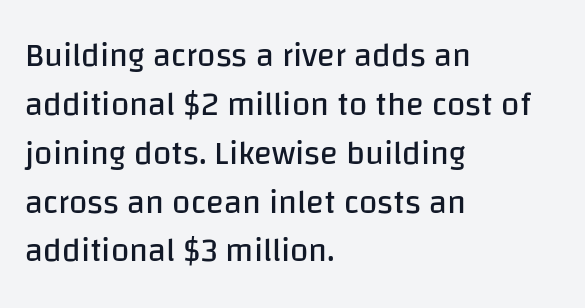
{"serif": "no", "italic": "no", "bold": "no", "weight": "regular", "width": "normal", "stroke_contrast": "low", "x_height": "large", "monospaced": "no", "underline": "no", "align": "left", "line_spacing": "normal", "line_spacing_ratio": 1.48, "letter_spacing": "normal", "letter_spacing_em": 0.0, "glyph_px": 33}
